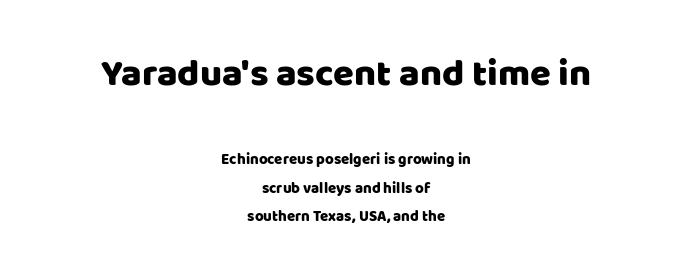
Q: Is the text italic (slanted)? A: No, it is upright.
Q: Is the typeface a serif or a sans-serif typeface? A: Sans-serif.
Q: Is the text underlined? A: No.
Q: How is the paragraph aligned? A: Centered.
Q: Is the spacing between letters normal or unusually wide? A: Normal.
Q: Is the spacing between lines tight, normal or loose? A: Loose.
Q: Which block of text is set in a larger size, the first (top) or the second (bottom)? A: The first (top) one.
Q: Width (condensed, normal, or wide)? A: Normal.
Q: Stroke contrast? A: Low.
Q: x-height? A: Large.
Q: Monospaced? A: No.
